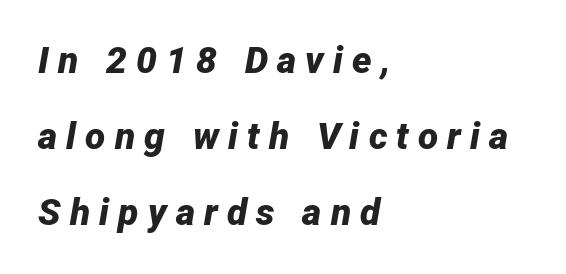
{"italic": "yes", "lean": "right", "slant_degrees": 12, "bold": "yes", "weight": "bold", "width": "normal", "stroke_contrast": "low", "x_height": "medium", "monospaced": "no", "underline": "no", "align": "left", "line_spacing": "loose", "line_spacing_ratio": 2.06, "letter_spacing": "wide", "letter_spacing_em": 0.25, "glyph_px": 37}
